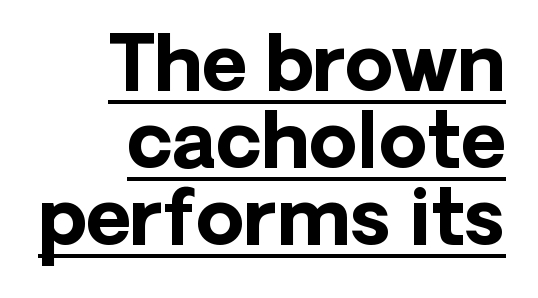
The image shows 77 px bold sans-serif type, upright; set right-aligned, tight line spacing (1.0x), normal letter spacing, underlined; low stroke contrast and a medium x-height.
